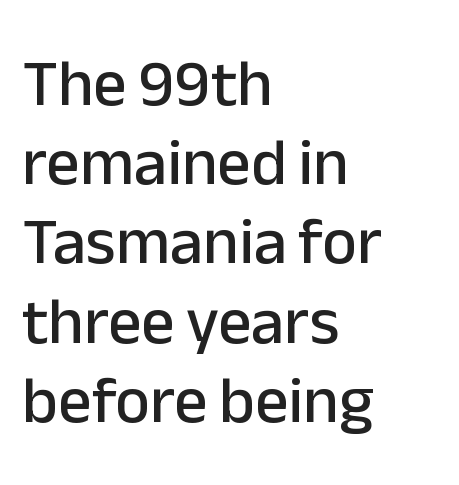
{"serif": "no", "italic": "no", "width": "normal", "stroke_contrast": "low", "x_height": "medium", "monospaced": "no", "underline": "no", "align": "left", "line_spacing_ratio": 1.2, "letter_spacing": "normal", "letter_spacing_em": 0.0, "glyph_px": 66}
